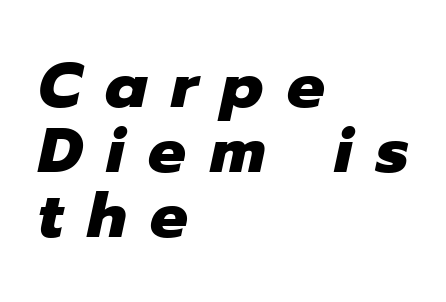
Whoever set this chose condensed vertical rhythm over breathing room. Does extra space separate the letters? Yes, quite a lot of it. The rag falls on the right side of this text block. Yep, that's italic — everything's leaning.
